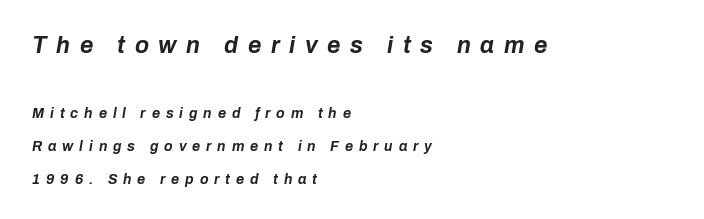
Stroke thickness is high; the sample reads as a true bold. You get the large type first, then a drop to smaller type. Short note: letters widely spaced. The designer dialed line spacing up above the default. Typeset ragged right — the left edge is the straight one. Each row of text sits above clean, open space.
